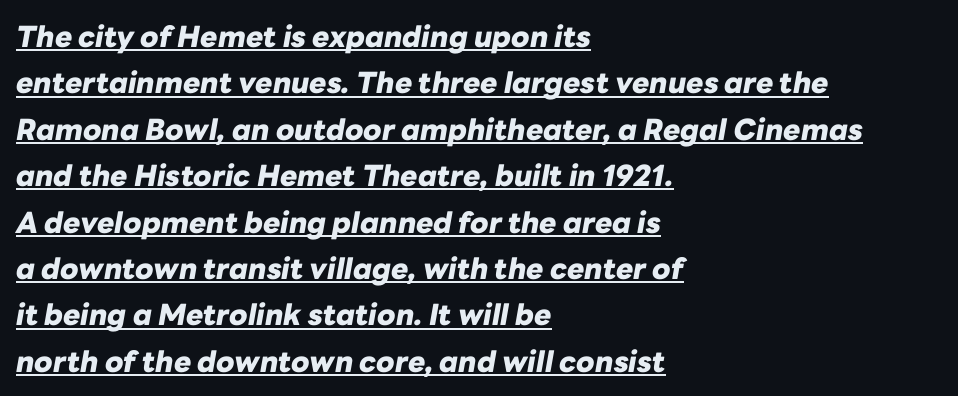
The image shows 29 px heavy type, italic (leaning right); set left-aligned, normal line spacing (1.6x), normal letter spacing, underlined; low stroke contrast and a medium x-height.
